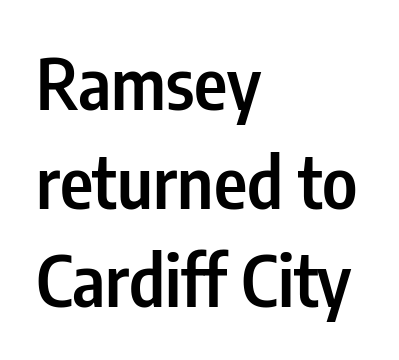
Q: Is the text bold? A: Semi-bold.
Q: Is the text italic (slanted)? A: No, it is upright.
Q: Is the typeface a serif or a sans-serif typeface? A: Sans-serif.
Q: Is the text underlined? A: No.
Q: How is the paragraph aligned? A: Left-aligned.
Q: Is the spacing between letters normal or unusually wide? A: Normal.
Q: Is the spacing between lines tight, normal or loose? A: Normal.
Q: Width (condensed, normal, or wide)? A: Condensed.
Q: Stroke contrast? A: Low.
Q: x-height? A: Medium.
Q: Monospaced? A: No.
